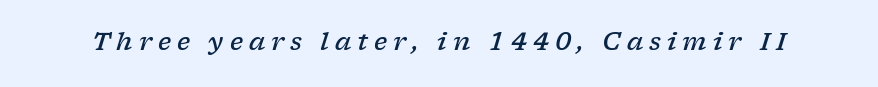
Q: Is the text bold? A: Semi-bold.
Q: Is the text italic (slanted)? A: Yes, it leans right by about 17 degrees.
Q: Is the text underlined? A: No.
Q: Is the spacing between letters normal or unusually wide? A: Unusually wide.
